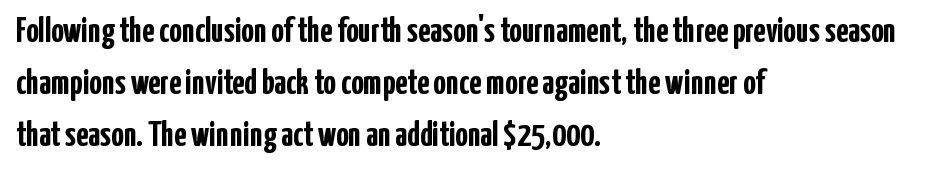
Descenders hang freely into open space. The text block is weighted toward the left margin, trailing off unevenly rightward. Serifs: no, the terminals of the letterforms are clean. Varying glyph widths throughout — classic text-font behaviour. Characters follow at the spacing the type designer built in.
